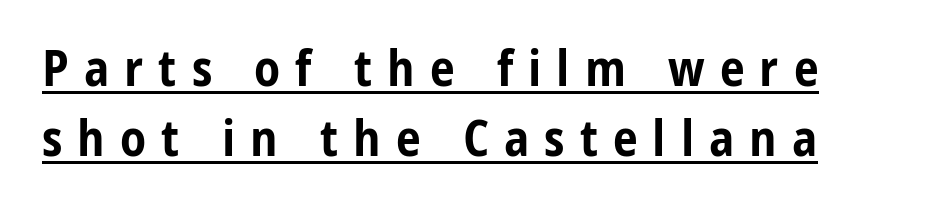
The image shows 50 px bold, condensed sans-serif type, upright; set normal line spacing (1.41x), unusually wide letter spacing (+0.3 em), underlined; low stroke contrast and a medium x-height.
